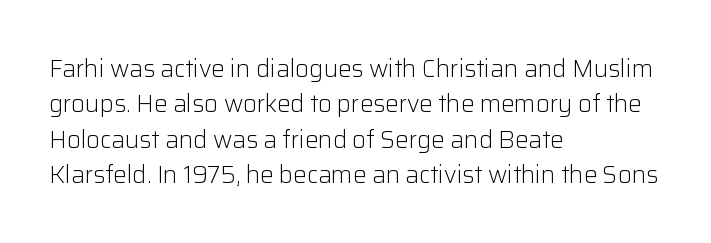
Tracking value appears to be zero — textbook default spacing. Posture: straight, roman, zero tilt. Leftover space on each line is placed entirely after the last word. This is not heavy type; no bold has been used.
